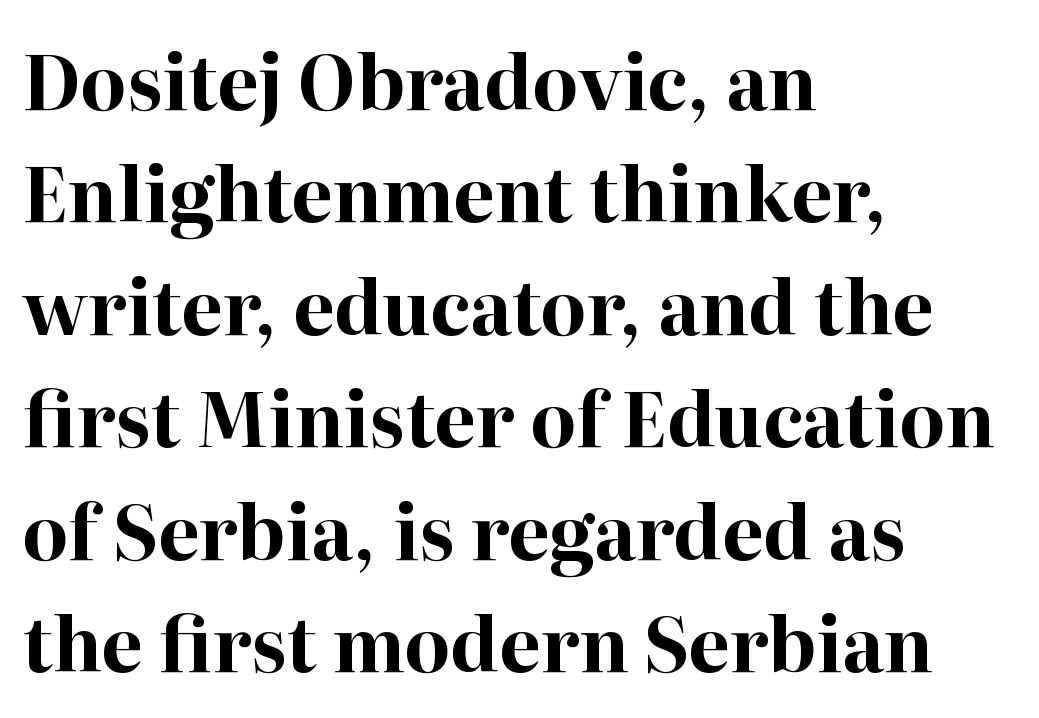
Q: Is the text bold? A: Yes.
Q: Is the text italic (slanted)? A: No, it is upright.
Q: Is the typeface a serif or a sans-serif typeface? A: Serif.
Q: Is the text underlined? A: No.
Q: How is the paragraph aligned? A: Left-aligned.
Q: Is the spacing between letters normal or unusually wide? A: Normal.
Q: Is the spacing between lines tight, normal or loose? A: Normal.
Q: Width (condensed, normal, or wide)? A: Normal.
Q: Stroke contrast? A: High.
Q: x-height? A: Medium.
Q: Monospaced? A: No.
